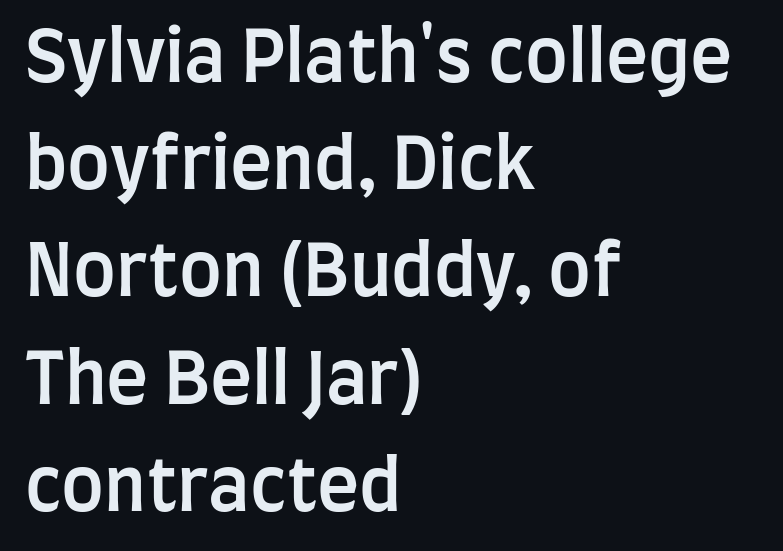
Q: Is the text bold? A: Semi-bold.
Q: Is the text italic (slanted)? A: No, it is upright.
Q: Is the typeface a serif or a sans-serif typeface? A: Sans-serif.
Q: Is the text underlined? A: No.
Q: How is the paragraph aligned? A: Left-aligned.
Q: Is the spacing between letters normal or unusually wide? A: Normal.
Q: Is the spacing between lines tight, normal or loose? A: Normal.
Q: Width (condensed, normal, or wide)? A: Condensed.
Q: Stroke contrast? A: Low.
Q: x-height? A: Large.
Q: Monospaced? A: No.
